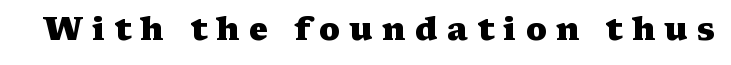
{"serif": "yes", "italic": "no", "bold": "yes", "weight": "heavy", "width": "wide", "stroke_contrast": "medium", "x_height": "medium", "monospaced": "no", "underline": "no", "letter_spacing": "wide", "letter_spacing_em": 0.29, "glyph_px": 32}
